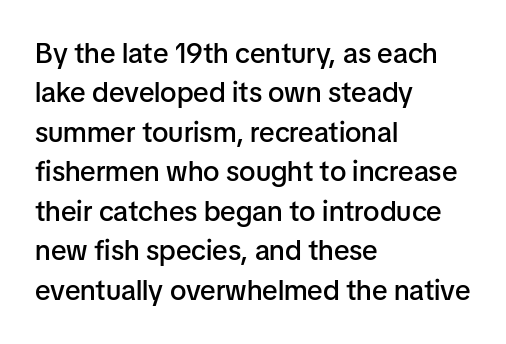
Letterform terminals end flat and unadorned throughout the passage. You could not count columns in this text — the font is proportionally spaced. Short and long lines alike share a common starting point at left. You can tell it's not italic because the verticals are truly vertical. Students, note that the glyphs here touch the page at normal intervals.
